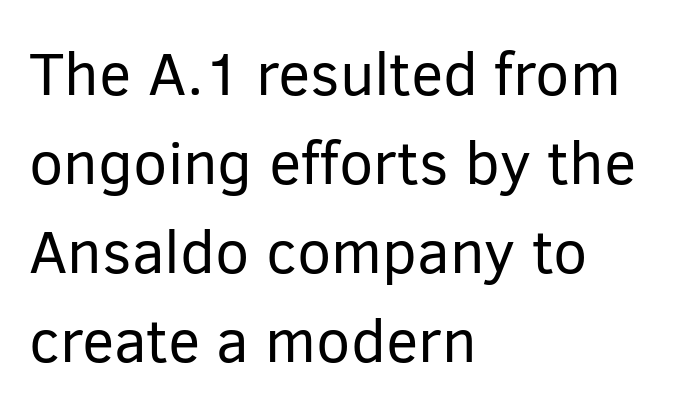
{"serif": "no", "italic": "no", "bold": "no", "weight": "regular", "width": "normal", "stroke_contrast": "low", "x_height": "medium", "monospaced": "no", "underline": "no", "align": "left", "line_spacing": "normal", "line_spacing_ratio": 1.46, "letter_spacing": "normal", "letter_spacing_em": 0.0, "glyph_px": 61}
